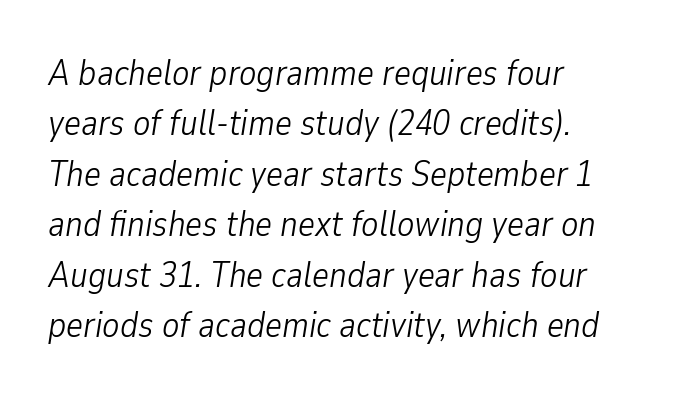
Quick note: italic. These lines keep a tight, regular rhythm from letter to letter. The specimen omits any rule beneath the text block's lines. The lines sit at an ordinary, default distance from one another.
